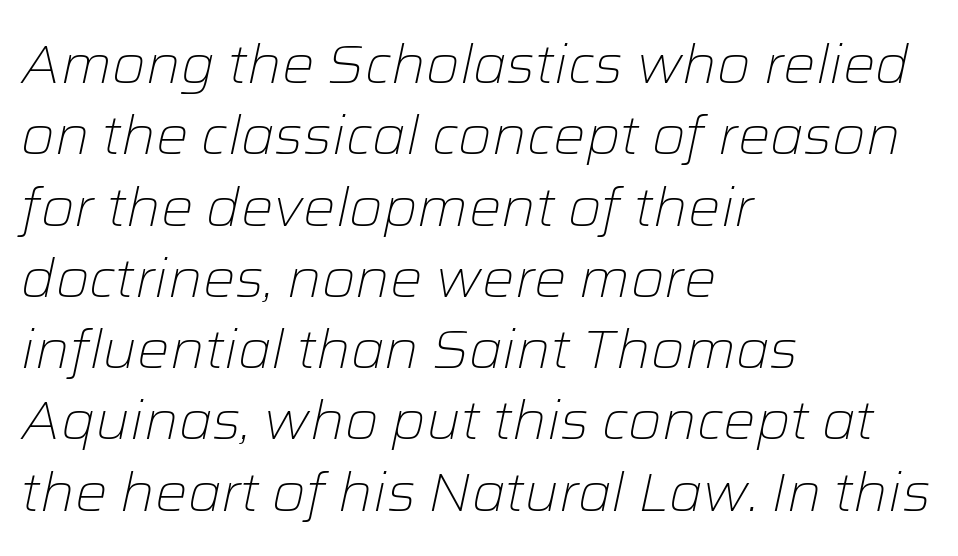
{"italic": "yes", "lean": "right", "slant_degrees": 12, "bold": "no", "weight": "light", "width": "normal", "stroke_contrast": "low", "x_height": "medium", "monospaced": "no", "underline": "no", "align": "left", "line_spacing": "normal", "line_spacing_ratio": 1.32, "letter_spacing": "normal", "letter_spacing_em": 0.0, "glyph_px": 54}
